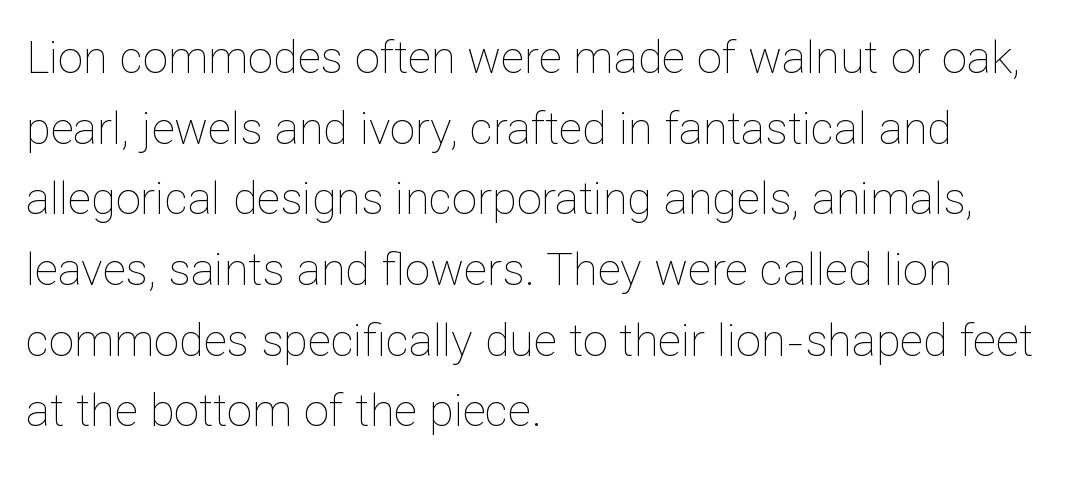
The image shows 45 px thin type, upright; set left-aligned, normal line spacing (1.57x), normal letter spacing, not underlined; low stroke contrast and a medium x-height.
